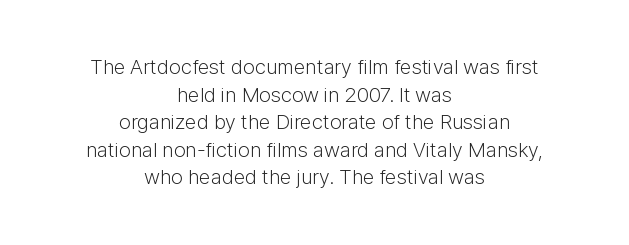
{"italic": "no", "bold": "no", "underline": "no", "align": "center", "line_spacing": "normal", "line_spacing_ratio": 1.31, "letter_spacing": "normal", "letter_spacing_em": 0.0, "glyph_px": 21}
